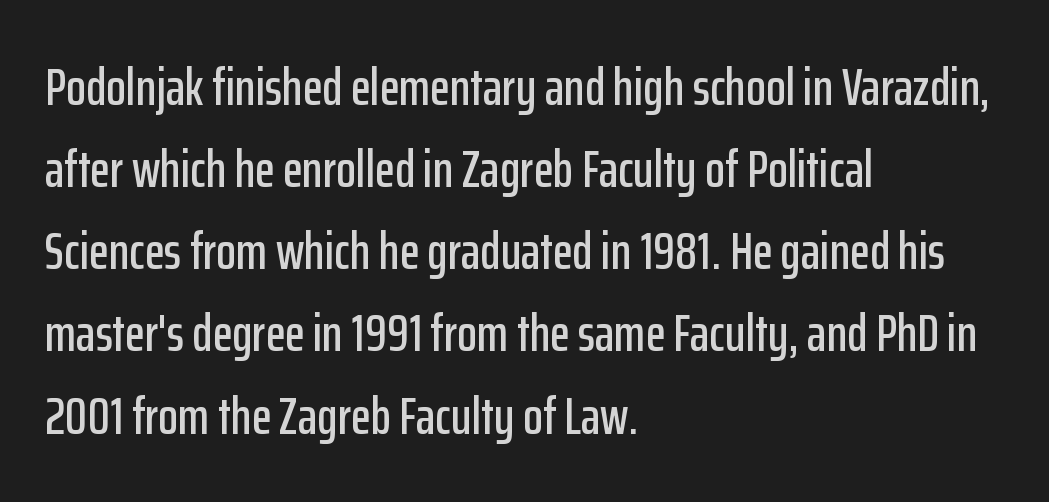
The face used here is rendered with its standard letterfit. The rendering uses natural spacing where letterforms have individual widths. This sample keeps an unexceptional amount of space between lines. The foot of each line stays bare and open.
